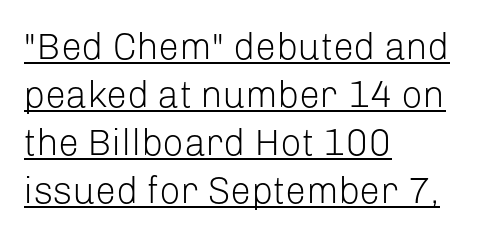
Q: Is the text bold? A: No.
Q: Is the text italic (slanted)? A: No, it is upright.
Q: Is the typeface a serif or a sans-serif typeface? A: Sans-serif.
Q: Is the text underlined? A: Yes.
Q: How is the paragraph aligned? A: Left-aligned.
Q: Is the spacing between letters normal or unusually wide? A: Normal.
Q: Is the spacing between lines tight, normal or loose? A: Normal.
Q: Width (condensed, normal, or wide)? A: Normal.
Q: Stroke contrast? A: Low.
Q: x-height? A: Medium.
Q: Monospaced? A: No.
